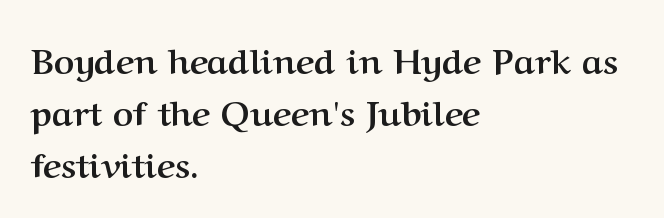
The lettering holds an erect, upright posture throughout. The rendering uses a moderate line-height, typical for paragraphs. The compositor pushed each line to the left boundary. Words float on clear page, feet unadorned. Here the glyphs are tracked normally, forming tight word shapes.
